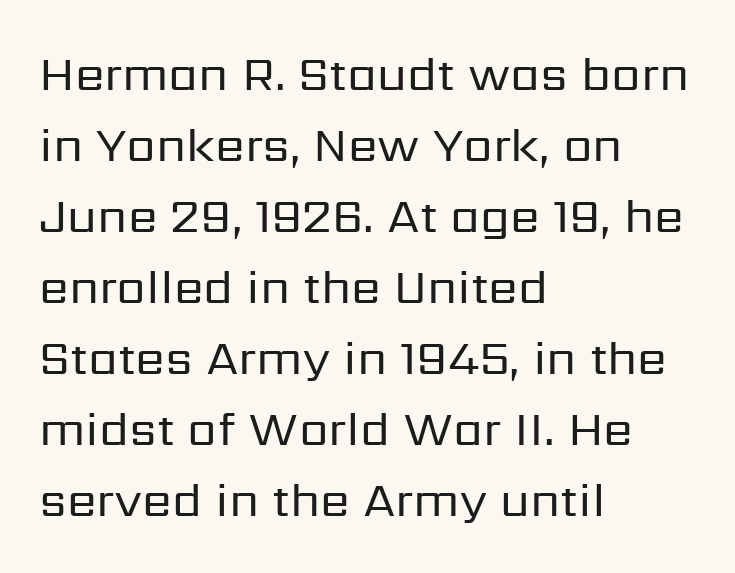
{"serif": "no", "italic": "no", "bold": "no", "weight": "regular", "width": "normal", "stroke_contrast": "low", "x_height": "medium", "monospaced": "no", "underline": "no", "align": "left", "line_spacing": "normal", "line_spacing_ratio": 1.48, "letter_spacing": "normal", "letter_spacing_em": 0.0, "glyph_px": 48}
